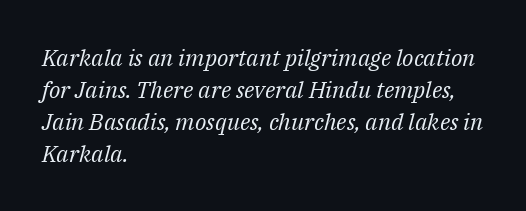
Does the lettering tilt? It does — this is italic. Plain, unruled lines of type. The rag falls on the right side of this text block. Heft: none added — not bold. The face used here is rendered with its standard letterfit.
